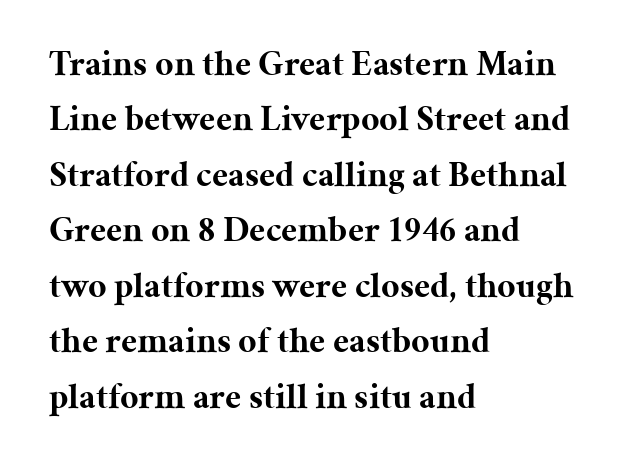
The image shows 36 px bold serif type, upright; set left-aligned, normal line spacing (1.54x), normal letter spacing, not underlined; medium stroke contrast and a medium x-height.
